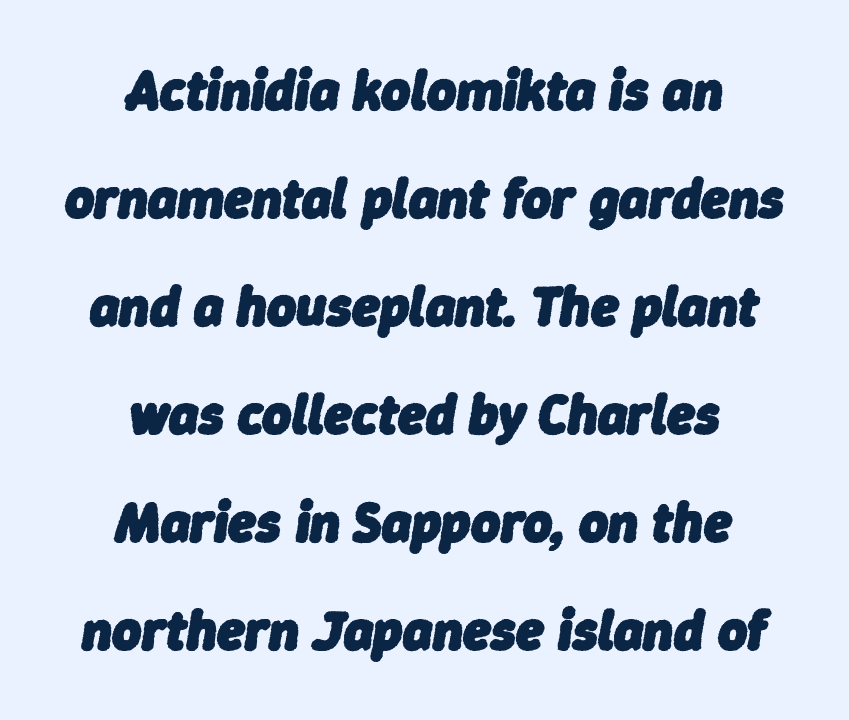
{"italic": "yes", "lean": "right", "slant_degrees": 9, "bold": "yes", "weight": "heavy", "width": "normal", "stroke_contrast": "low", "x_height": "medium", "monospaced": "no", "underline": "no", "align": "center", "line_spacing": "loose", "line_spacing_ratio": 1.93, "letter_spacing": "normal", "letter_spacing_em": 0.0, "glyph_px": 56}
